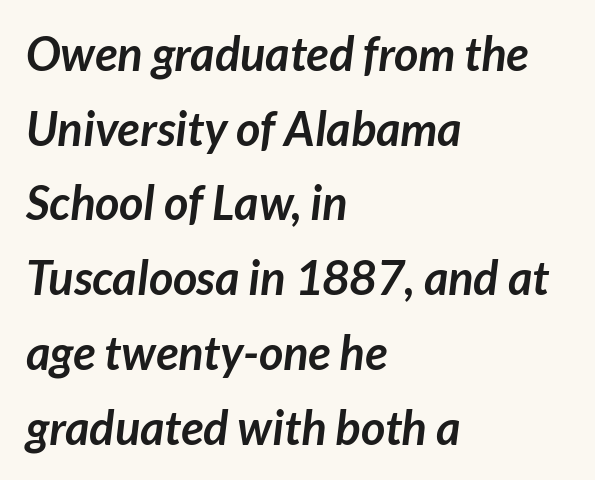
Q: Is the text bold? A: Yes.
Q: Is the typeface a serif or a sans-serif typeface? A: Sans-serif.
Q: Is the text underlined? A: No.
Q: How is the paragraph aligned? A: Left-aligned.
Q: Is the spacing between letters normal or unusually wide? A: Normal.
Q: Is the spacing between lines tight, normal or loose? A: Normal.
Q: Width (condensed, normal, or wide)? A: Normal.
Q: Stroke contrast? A: Low.
Q: x-height? A: Medium.
Q: Monospaced? A: No.
